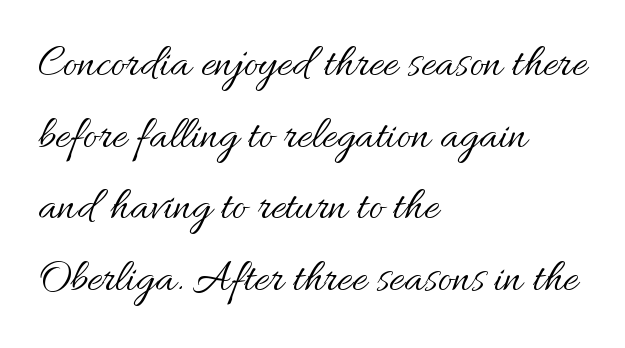
Q: Is the text bold? A: No.
Q: Is the text italic (slanted)? A: Yes.
Q: Is the text underlined? A: No.
Q: How is the paragraph aligned? A: Left-aligned.
Q: Is the spacing between letters normal or unusually wide? A: Normal.
Q: Is the spacing between lines tight, normal or loose? A: Normal.
Q: Width (condensed, normal, or wide)? A: Normal.
Q: Stroke contrast? A: Medium.
Q: x-height? A: Small.
Q: Monospaced? A: No.
